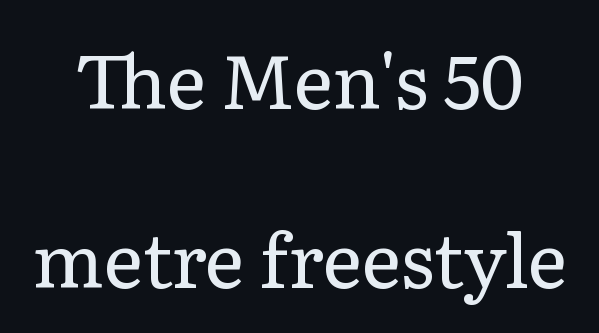
{"serif": "yes", "italic": "no", "bold": "no", "weight": "regular", "width": "normal", "stroke_contrast": "low", "x_height": "medium", "monospaced": "no", "underline": "no", "line_spacing": "loose", "line_spacing_ratio": 2.39, "letter_spacing": "normal", "letter_spacing_em": 0.0, "glyph_px": 75}
